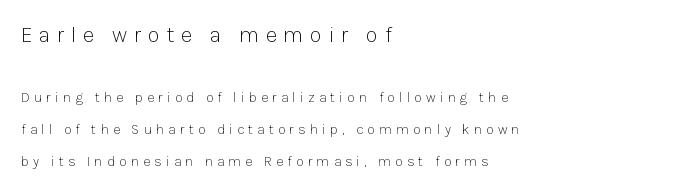
{"italic": "no", "bold": "no", "underline": "no", "align": "left", "line_spacing": "loose", "line_spacing_ratio": 2.28, "letter_spacing": "wide", "letter_spacing_em": 0.3, "larger_block": "first", "size_ratio": 1.57, "glyph_px": 22}
